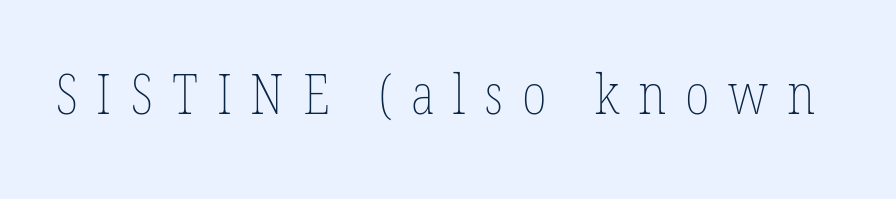
Q: Is the text bold? A: No.
Q: Is the text italic (slanted)? A: No, it is upright.
Q: Is the text underlined? A: No.
Q: Is the spacing between letters normal or unusually wide? A: Unusually wide.
Q: Width (condensed, normal, or wide)? A: Condensed.
Q: Stroke contrast? A: Low.
Q: x-height? A: Medium.
Q: Monospaced? A: No.
